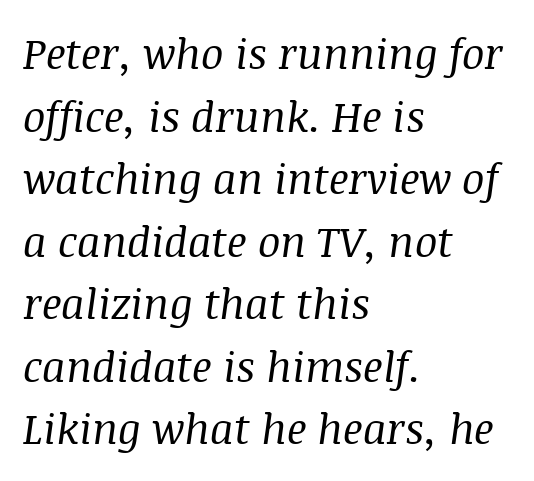
The image shows 42 px regular-weight serif type, italic (leaning right); set left-aligned, normal line spacing (1.49x), normal letter spacing, not underlined; medium stroke contrast and a large x-height.
